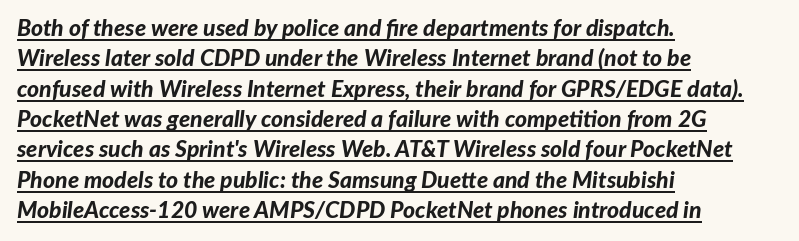
{"italic": "yes", "lean": "right", "slant_degrees": 7, "bold": "yes", "underline": "yes", "align": "left", "line_spacing": "normal", "line_spacing_ratio": 1.32, "letter_spacing": "normal", "letter_spacing_em": 0.0, "glyph_px": 23}
